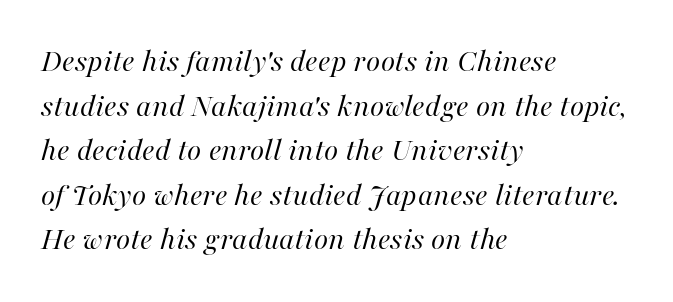
The image shows 33 px regular-weight type, italic (leaning right); set left-aligned, normal line spacing (1.35x), normal letter spacing, not underlined; high stroke contrast and a medium x-height.
